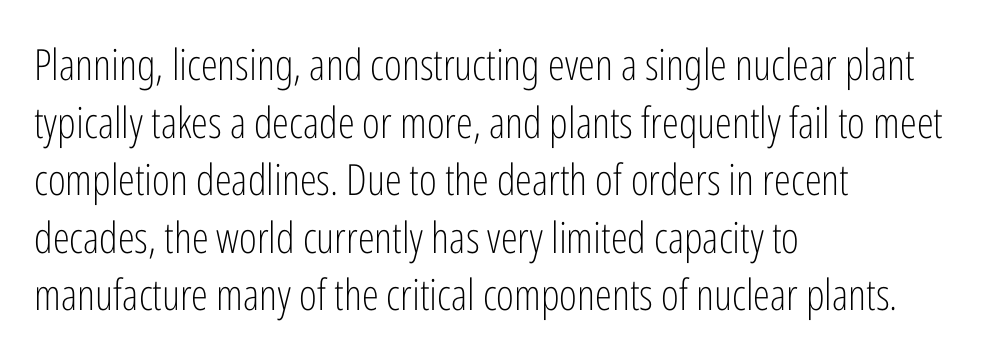
Weight class: somewhere from thin through regular. Vertically, the passage feels balanced, rows spaced as you'd expect. The passage shown is typed in a proportional face where columns would drift. The rendering keeps characters at their native spacing. A classic flush-left, rag-right setting is used for this passage. Font category for this specimen: sans-serif.
